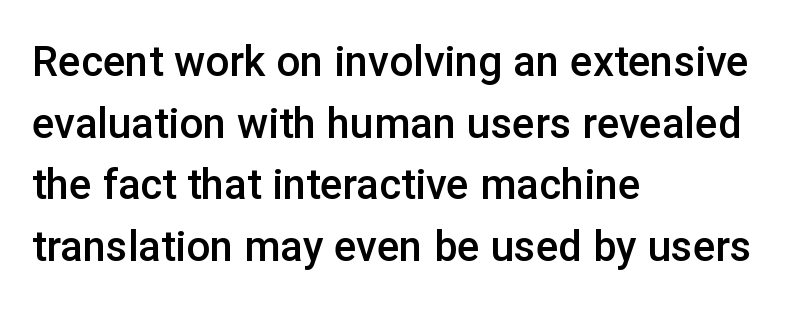
Q: Is the text bold? A: Semi-bold.
Q: Is the text italic (slanted)? A: No, it is upright.
Q: Is the typeface a serif or a sans-serif typeface? A: Sans-serif.
Q: Is the text underlined? A: No.
Q: How is the paragraph aligned? A: Left-aligned.
Q: Is the spacing between letters normal or unusually wide? A: Normal.
Q: Is the spacing between lines tight, normal or loose? A: Normal.
Q: Width (condensed, normal, or wide)? A: Normal.
Q: Stroke contrast? A: Low.
Q: x-height? A: Medium.
Q: Monospaced? A: No.
